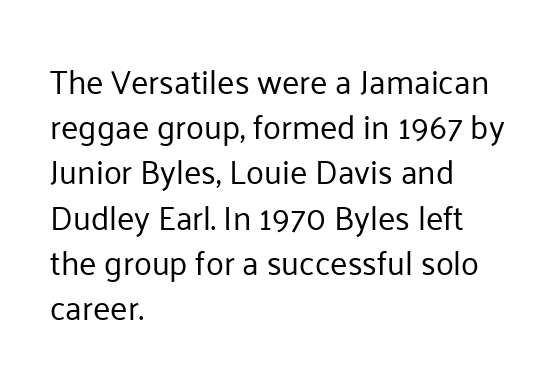
The image shows 33 px regular-weight sans-serif type, upright; set left-aligned, normal line spacing (1.37x), normal letter spacing, not underlined; low stroke contrast and a medium x-height.
